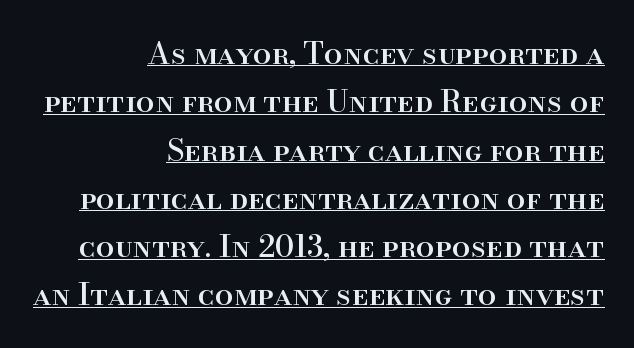
The image shows 30 px serif type, upright; set right-aligned, normal line spacing (1.61x), normal letter spacing, underlined; high stroke contrast and a small x-height.
